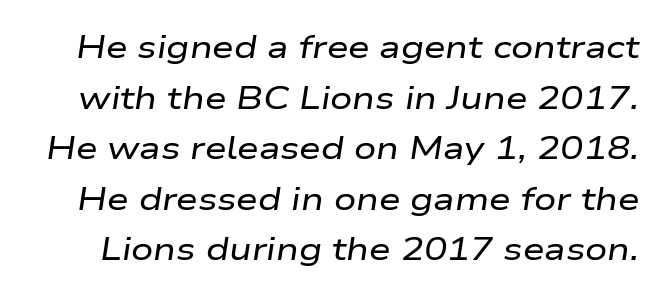
Q: Is the text italic (slanted)? A: Yes, it leans right by about 9 degrees.
Q: Is the text underlined? A: No.
Q: Is the spacing between letters normal or unusually wide? A: Normal.
Q: Is the spacing between lines tight, normal or loose? A: Normal.
Q: Width (condensed, normal, or wide)? A: Wide.
Q: Stroke contrast? A: Low.
Q: x-height? A: Medium.
Q: Monospaced? A: No.
